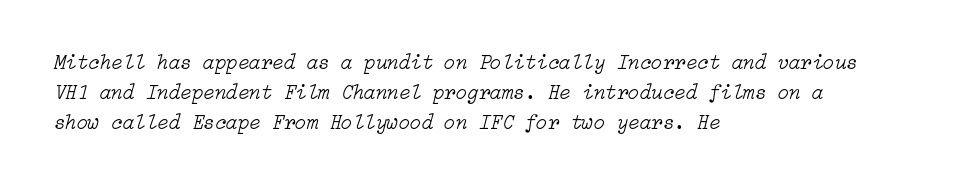
Q: Is the text bold? A: No.
Q: Is the text italic (slanted)? A: Yes, it leans right by about 15 degrees.
Q: Is the text underlined? A: No.
Q: How is the paragraph aligned? A: Left-aligned.
Q: Is the spacing between letters normal or unusually wide? A: Normal.
Q: Is the spacing between lines tight, normal or loose? A: Normal.
